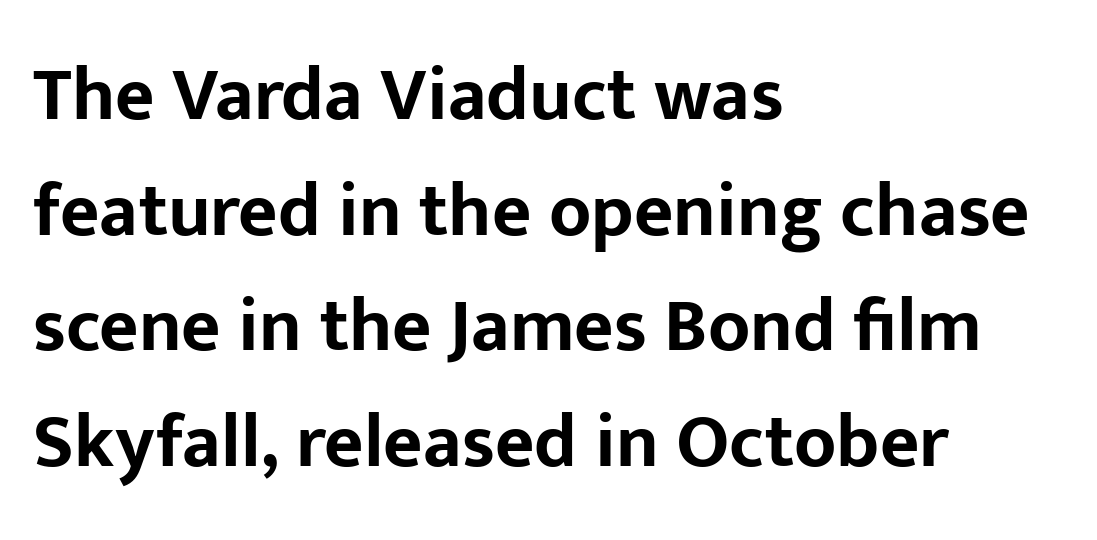
No word sits above an underline. The tracking reads as untouched default to a designer's eye. Left-aligned paragraph, ragged on the right. A typesetter would call this proportional, since set widths differ per character. Weight check: bold — yes, fully.
